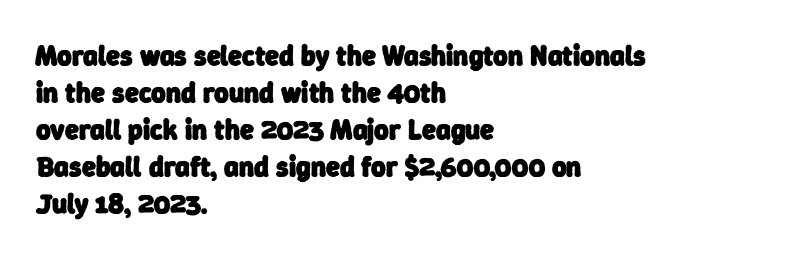
Tracking here is standard; glyphs follow each other at the usual distance. Each letter's strokes conclude bluntly, with no projecting serifs. Bare-footed words on every line. The setting favours the left margin, as ordinary paragraphs usually do.
